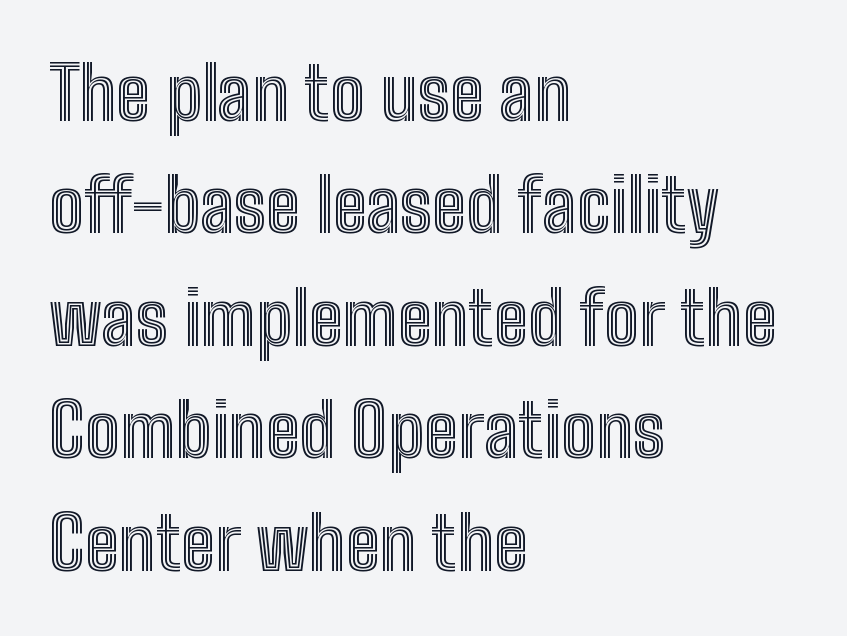
Is this a fixed-width face? No — the glyphs have proportional, varying widths. The face used here is rendered with its standard letterfit. Honestly, there is no underline to notice here at all. The type sits square on the baseline with zero lean. Which margin do the lines hug? The left one — the right edge is uneven.
